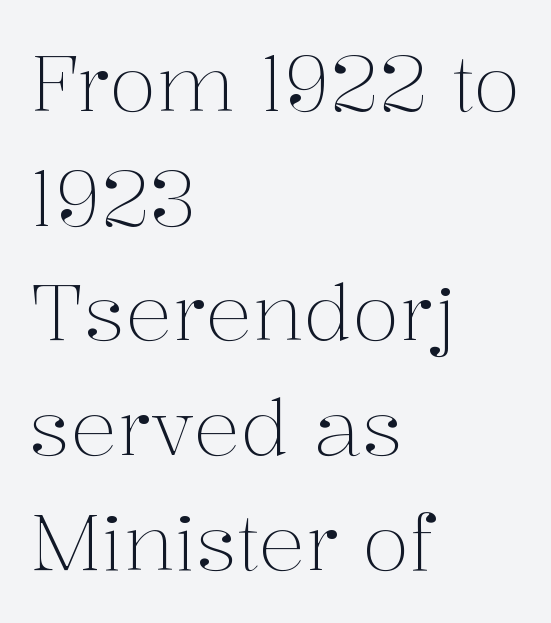
Q: Is the text bold? A: No.
Q: Is the text italic (slanted)? A: No, it is upright.
Q: Is the typeface a serif or a sans-serif typeface? A: Serif.
Q: Is the text underlined? A: No.
Q: How is the paragraph aligned? A: Left-aligned.
Q: Is the spacing between letters normal or unusually wide? A: Normal.
Q: Is the spacing between lines tight, normal or loose? A: Normal.
Q: Width (condensed, normal, or wide)? A: Normal.
Q: Stroke contrast? A: Medium.
Q: x-height? A: Medium.
Q: Monospaced? A: No.
